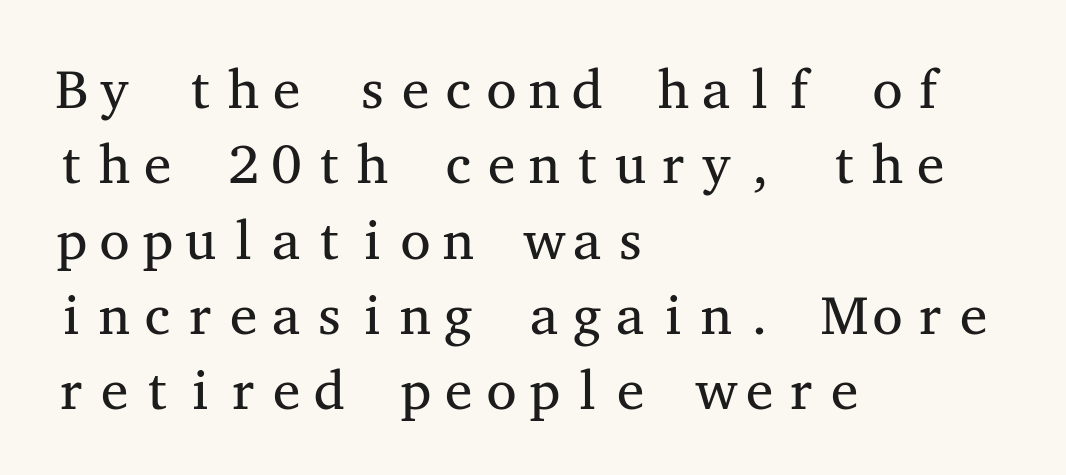
Q: Is the text bold? A: No.
Q: Is the text italic (slanted)? A: No, it is upright.
Q: Is the typeface a serif or a sans-serif typeface? A: Serif.
Q: Is the text underlined? A: No.
Q: How is the paragraph aligned? A: Left-aligned.
Q: Is the spacing between letters normal or unusually wide? A: Normal.
Q: Is the spacing between lines tight, normal or loose? A: Normal.
Q: Width (condensed, normal, or wide)? A: Wide.
Q: Stroke contrast? A: Medium.
Q: x-height? A: Medium.
Q: Monospaced? A: Yes.
